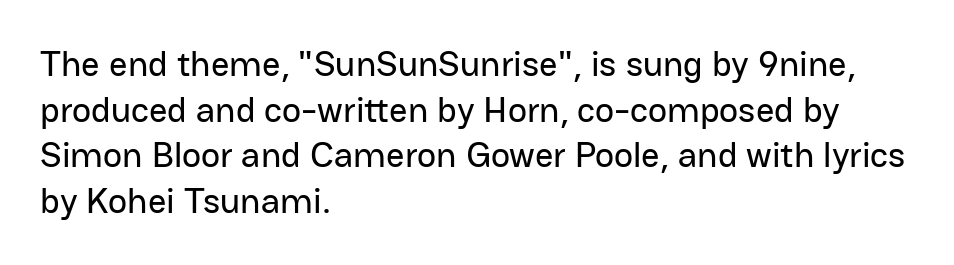
In CSS terms this would be text-align: left. Serif or sans? Sans — the stroke terminals are bare. Here the glyphs are tracked normally, forming tight word shapes. Beneath every word, the page is bare.
